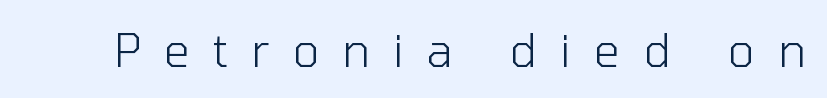
{"serif": "no", "italic": "no", "bold": "no", "weight": "light", "width": "normal", "stroke_contrast": "low", "x_height": "medium", "monospaced": "no", "underline": "no", "letter_spacing": "wide", "letter_spacing_em": 0.5, "glyph_px": 46}
